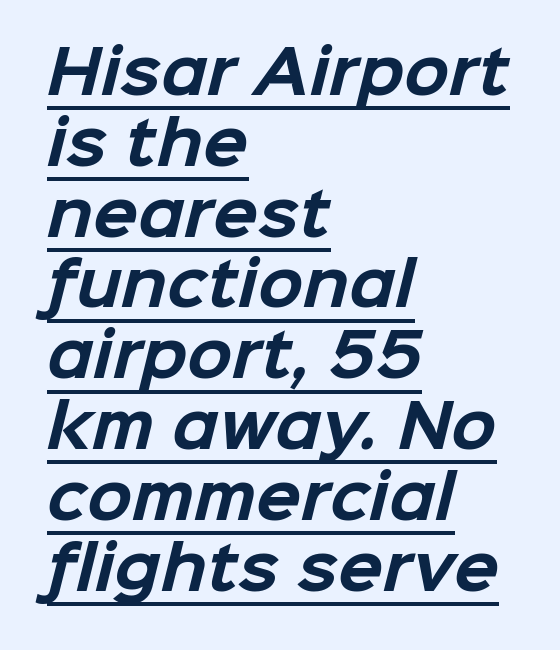
A typesetter would label this face a sans. Underlined type. The line texture is even and compact thanks to regular tracking. Set as a true bold cut, around the 700 mark.
